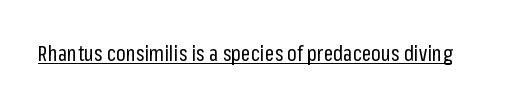
The image shows 21 px text type, upright; set normal letter spacing, underlined.
